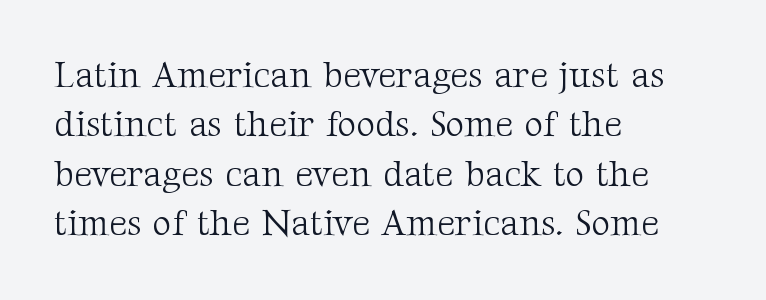
Posture: vertical. Proportional: the letters do not fall into vertical columns. This rendering leaves character spacing at its baseline value. Is this a heavy cut? Hardly; it is regular or lighter. Note: serifs present on the glyphs. Each new line begins a customary step beneath the previous one.
